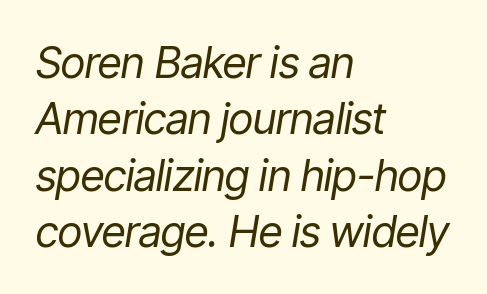
The image shows 43 px regular-weight, condensed type, italic (leaning right); set left-aligned, normal line spacing (1.31x), normal letter spacing, not underlined; low stroke contrast and a medium x-height.
